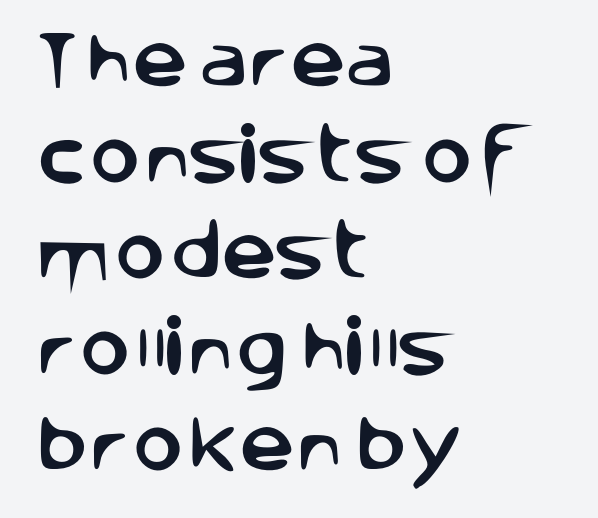
Q: Is the text italic (slanted)? A: No, it is upright.
Q: Is the typeface a serif or a sans-serif typeface? A: Sans-serif.
Q: Is the text underlined? A: No.
Q: How is the paragraph aligned? A: Left-aligned.
Q: Is the spacing between letters normal or unusually wide? A: Normal.
Q: Is the spacing between lines tight, normal or loose? A: Normal.
Q: Width (condensed, normal, or wide)? A: Normal.
Q: Stroke contrast? A: Low.
Q: x-height? A: Large.
Q: Monospaced? A: No.
